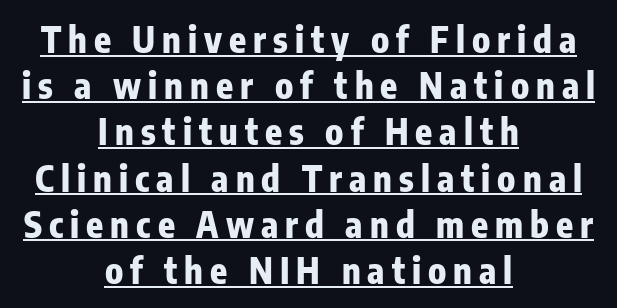
How are the letters spaced? Widely, with obvious added tracking. The string is rendered with underlining switched on. Type style note: lacks serifs. I'd describe the lettering as bold — thick and assertive. This sample has the flowing, uneven cadence of proportional lettering. The block of text has a typical density, with ordinary space between rows.
